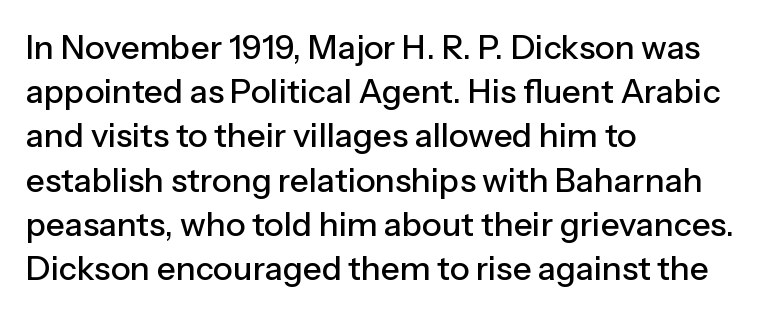
The image shows 33 px sans-serif type, upright; set left-aligned, normal line spacing (1.34x), normal letter spacing, not underlined; low stroke contrast and a medium x-height.
